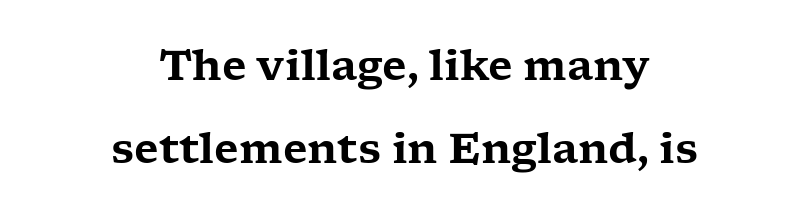
Q: Is the text italic (slanted)? A: No, it is upright.
Q: Is the typeface a serif or a sans-serif typeface? A: Serif.
Q: Is the text underlined? A: No.
Q: How is the paragraph aligned? A: Centered.
Q: Is the spacing between letters normal or unusually wide? A: Normal.
Q: Is the spacing between lines tight, normal or loose? A: Loose.
Q: Width (condensed, normal, or wide)? A: Wide.
Q: Stroke contrast? A: Low.
Q: x-height? A: Medium.
Q: Monospaced? A: No.
